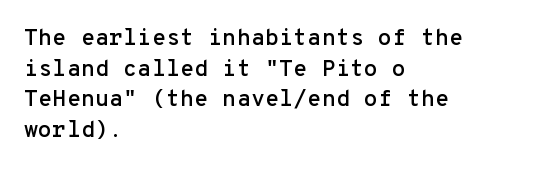
{"italic": "no", "underline": "no", "align": "left", "line_spacing": "normal", "line_spacing_ratio": 1.33, "letter_spacing": "normal", "letter_spacing_em": 0.0, "glyph_px": 23}
